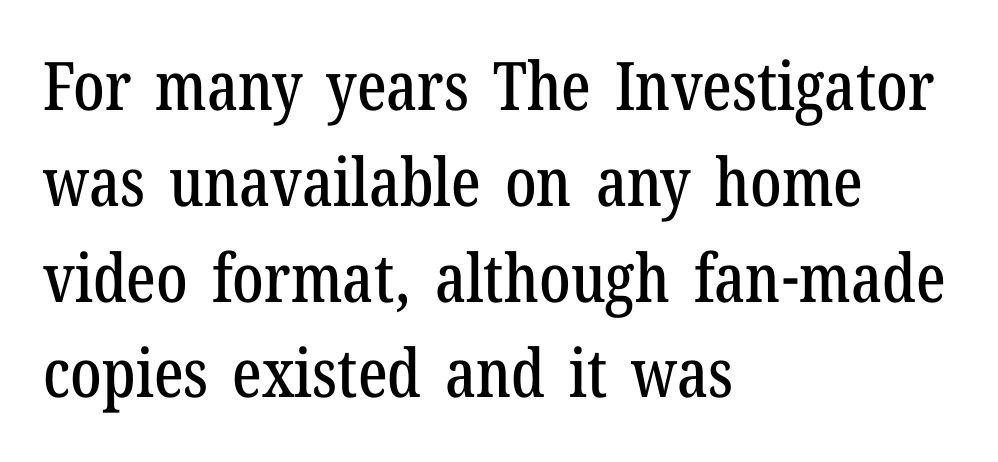
Q: Is the text italic (slanted)? A: No, it is upright.
Q: Is the typeface a serif or a sans-serif typeface? A: Serif.
Q: Is the text underlined? A: No.
Q: How is the paragraph aligned? A: Left-aligned.
Q: Is the spacing between letters normal or unusually wide? A: Normal.
Q: Is the spacing between lines tight, normal or loose? A: Normal.
Q: Width (condensed, normal, or wide)? A: Condensed.
Q: Stroke contrast? A: Low.
Q: x-height? A: Medium.
Q: Monospaced? A: No.
